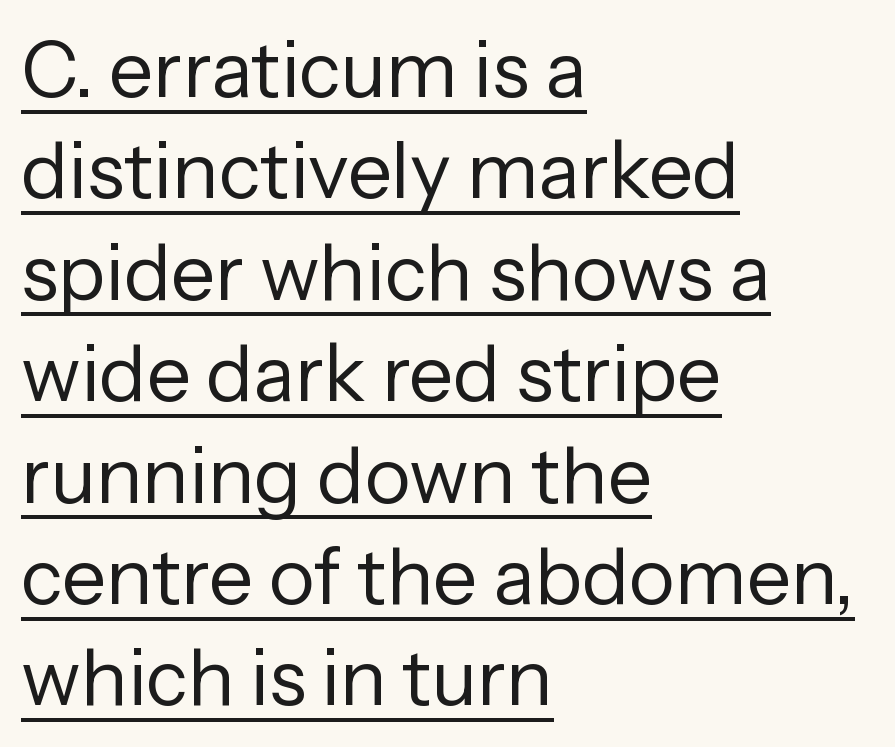
{"serif": "no", "italic": "no", "bold": "no", "weight": "regular", "width": "normal", "stroke_contrast": "low", "x_height": "medium", "monospaced": "no", "underline": "yes", "align": "left", "line_spacing": "normal", "line_spacing_ratio": 1.3, "letter_spacing": "normal", "letter_spacing_em": 0.0, "glyph_px": 78}
